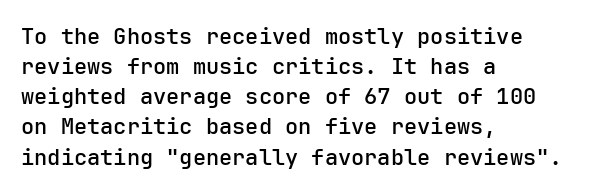
The image shows 22 px text type, upright; set left-aligned, normal line spacing (1.37x), normal letter spacing, not underlined.
